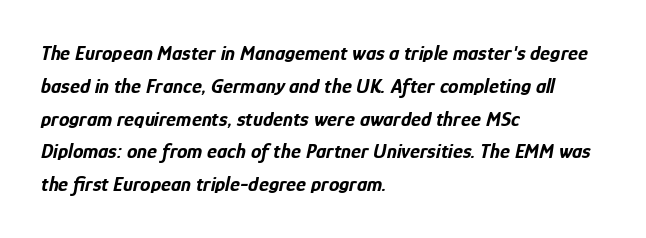
Q: Is the text bold? A: Yes.
Q: Is the text italic (slanted)? A: Yes, it leans right by about 12 degrees.
Q: Is the text underlined? A: No.
Q: How is the paragraph aligned? A: Left-aligned.
Q: Is the spacing between letters normal or unusually wide? A: Normal.
Q: Is the spacing between lines tight, normal or loose? A: Normal.
